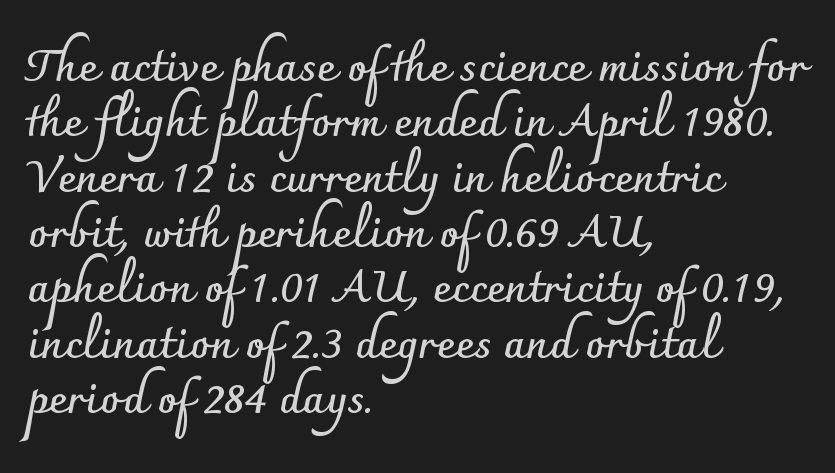
The image shows 45 px semibold sans-serif type; set left-aligned, line spacing 1.23x, normal letter spacing, not underlined; low stroke contrast and a small x-height.
